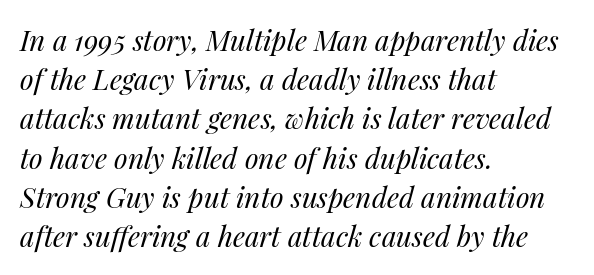
Q: Is the text bold? A: No.
Q: Is the text italic (slanted)? A: Yes, it leans right by about 14 degrees.
Q: Is the text underlined? A: No.
Q: How is the paragraph aligned? A: Left-aligned.
Q: Is the spacing between letters normal or unusually wide? A: Normal.
Q: Is the spacing between lines tight, normal or loose? A: Normal.
Q: Width (condensed, normal, or wide)? A: Normal.
Q: Stroke contrast? A: Medium.
Q: x-height? A: Medium.
Q: Monospaced? A: No.
